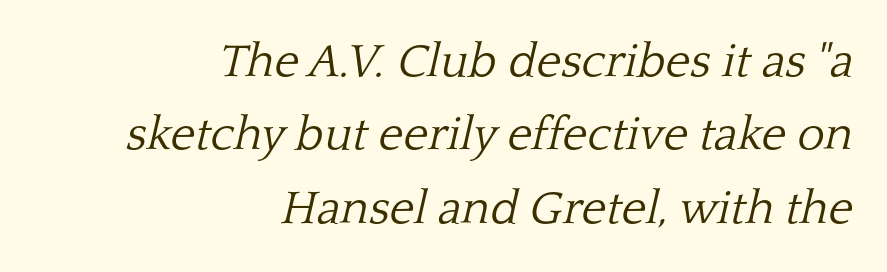
No extra ink here — the face is not bold. Does the copy run flush right? Yes — the right margin is perfectly even. Descender tails drop into unmarked territory. The rows are spaced the way most documents space them. The typography opts for an oblique posture over an upright one.
